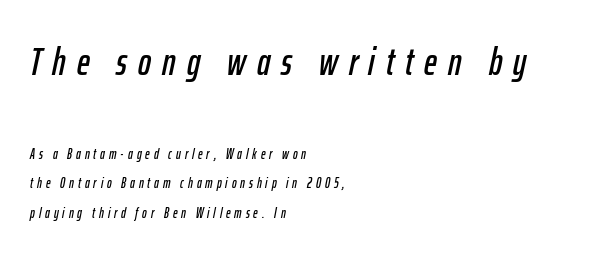
The image shows 39 px condensed type, italic (leaning right); set left-aligned, loose line spacing (2.1x), unusually wide letter spacing (+0.28 em), not underlined; the first (top) block is 2.79x larger; low stroke contrast and a medium x-height.
